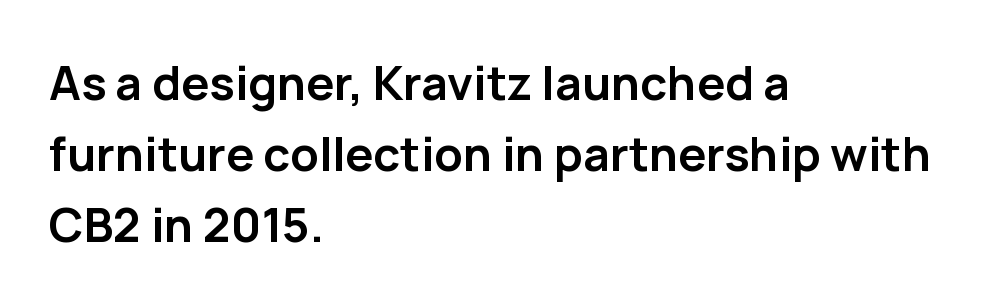
Q: Is the text bold? A: Yes.
Q: Is the text italic (slanted)? A: No, it is upright.
Q: Is the typeface a serif or a sans-serif typeface? A: Sans-serif.
Q: Is the text underlined? A: No.
Q: How is the paragraph aligned? A: Left-aligned.
Q: Is the spacing between letters normal or unusually wide? A: Normal.
Q: Is the spacing between lines tight, normal or loose? A: Normal.
Q: Width (condensed, normal, or wide)? A: Normal.
Q: Stroke contrast? A: Low.
Q: x-height? A: Medium.
Q: Monospaced? A: No.
